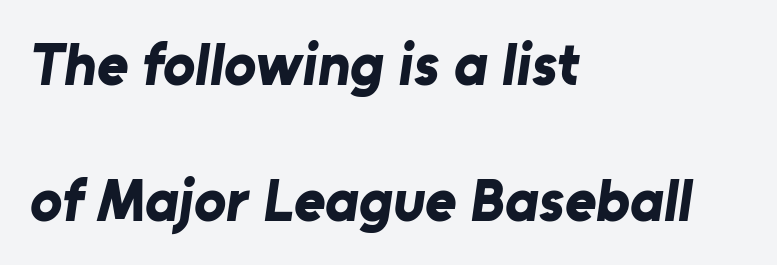
Q: Is the text bold? A: Yes.
Q: Is the typeface a serif or a sans-serif typeface? A: Sans-serif.
Q: Is the text underlined? A: No.
Q: How is the paragraph aligned? A: Left-aligned.
Q: Is the spacing between letters normal or unusually wide? A: Normal.
Q: Is the spacing between lines tight, normal or loose? A: Loose.
Q: Width (condensed, normal, or wide)? A: Normal.
Q: Stroke contrast? A: Low.
Q: x-height? A: Medium.
Q: Monospaced? A: No.
